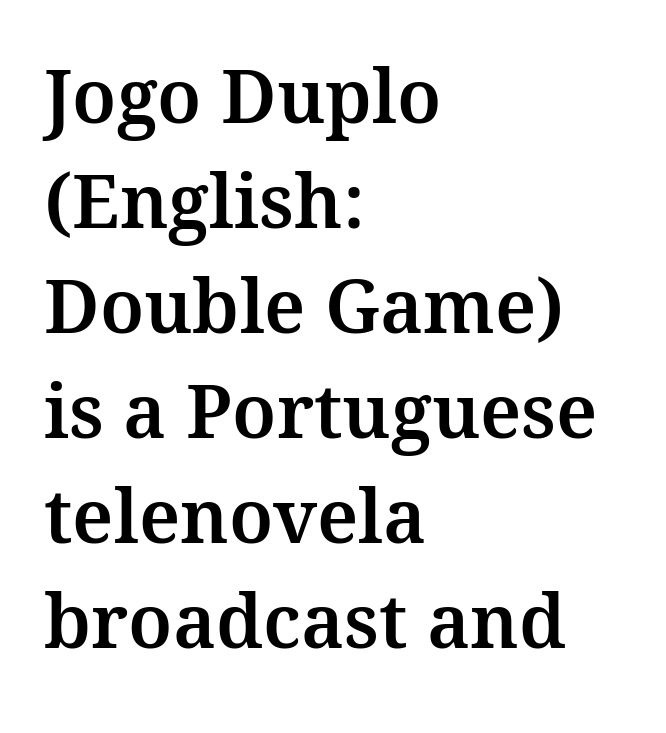
{"serif": "yes", "italic": "no", "width": "normal", "stroke_contrast": "medium", "x_height": "medium", "monospaced": "no", "underline": "no", "align": "left", "line_spacing": "normal", "line_spacing_ratio": 1.42, "letter_spacing": "normal", "letter_spacing_em": 0.0, "glyph_px": 74}
